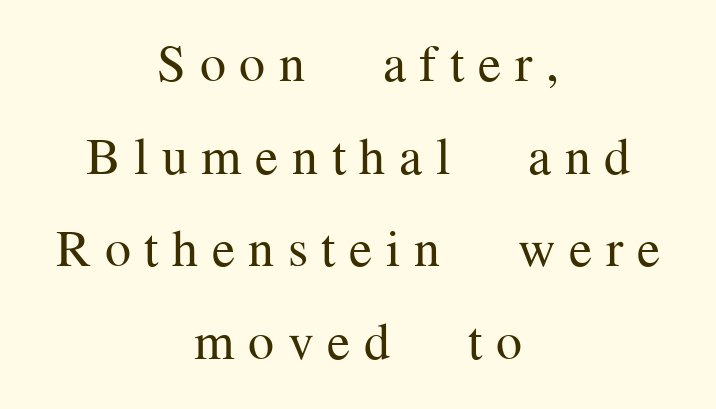
The image shows 52 px regular-weight serif type, upright; set centered, line spacing 1.78x, unusually wide letter spacing (+0.26 em), not underlined; medium stroke contrast and a medium x-height.
